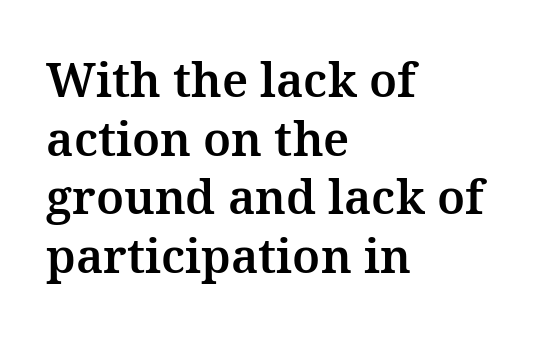
{"serif": "yes", "italic": "no", "width": "normal", "stroke_contrast": "medium", "x_height": "medium", "monospaced": "no", "underline": "no", "align": "left", "line_spacing": "normal", "line_spacing_ratio": 1.25, "letter_spacing": "normal", "letter_spacing_em": 0.0, "glyph_px": 47}
